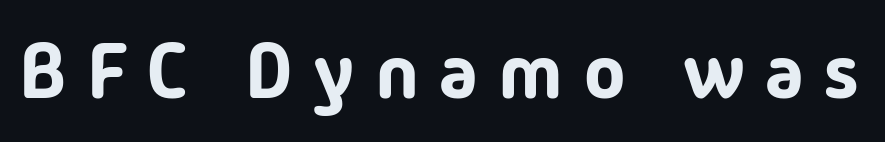
Q: Is the text italic (slanted)? A: No, it is upright.
Q: Is the typeface a serif or a sans-serif typeface? A: Sans-serif.
Q: Is the text underlined? A: No.
Q: Is the spacing between letters normal or unusually wide? A: Unusually wide.
Q: Width (condensed, normal, or wide)? A: Normal.
Q: Stroke contrast? A: Low.
Q: x-height? A: Medium.
Q: Monospaced? A: No.
